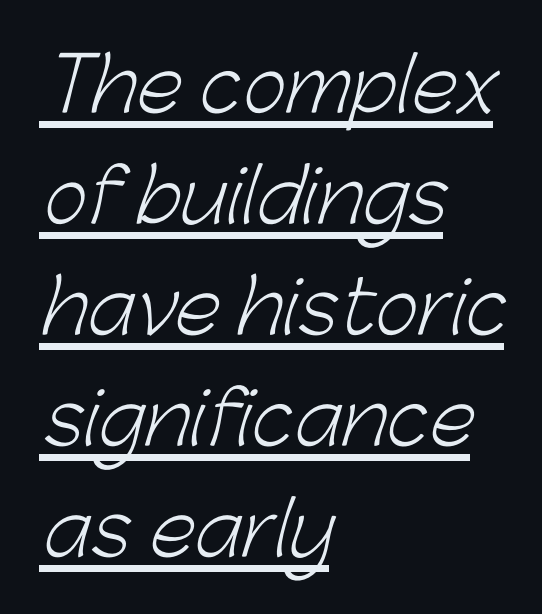
Between one letter and the next there's only the usual sliver of space. The characters are drawn with everyday or finer stroke widths. Typographically, this falls in the sans-serif category. Varying glyph widths throughout — classic text-font behaviour. Underlining? Definitely there. Horizontal bands of white between lines are of average thickness.
